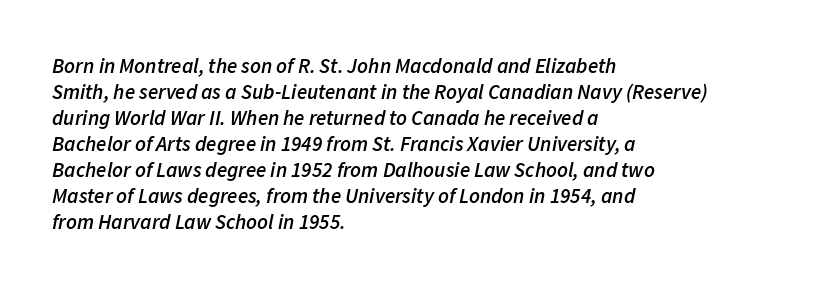
Q: Is the text bold? A: Semi-bold.
Q: Is the text italic (slanted)? A: Yes, it leans right by about 11 degrees.
Q: Is the text underlined? A: No.
Q: How is the paragraph aligned? A: Left-aligned.
Q: Is the spacing between letters normal or unusually wide? A: Normal.
